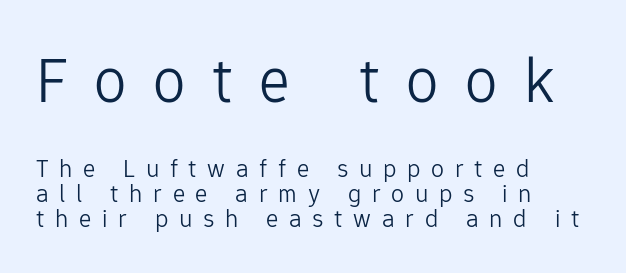
The image shows 65 px light sans-serif type, upright; set left-aligned, tight line spacing (0.96x), unusually wide letter spacing (+0.41 em), not underlined; the first (top) block is 2.5x larger; low stroke contrast and a medium x-height.
